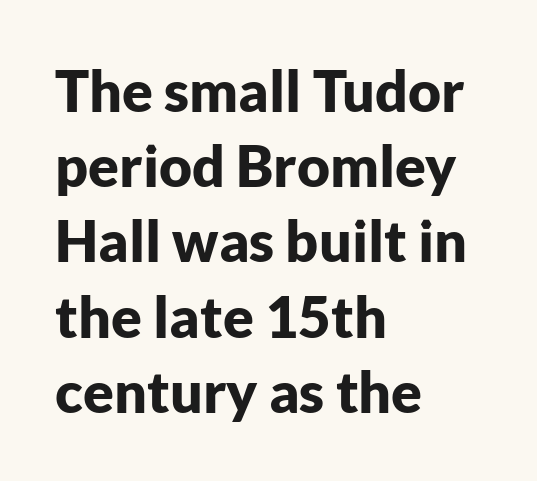
The paragraph shown leans on its left margin. Type without underlining. Interline gaps are of average width in this sample. You can tell from the bare stems that sans-serif type was used. The rendering uses natural spacing where letterforms have individual widths.
